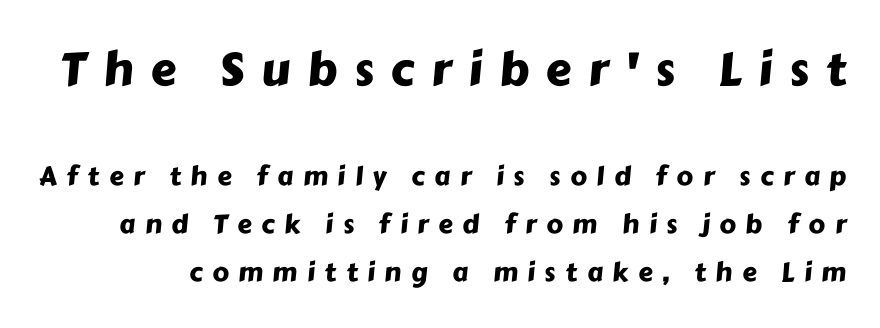
The image shows 46 px sans-serif type; set line spacing 1.85x, unusually wide letter spacing (+0.37 em), not underlined; the first (top) block is 1.77x larger; low stroke contrast and a medium x-height.
